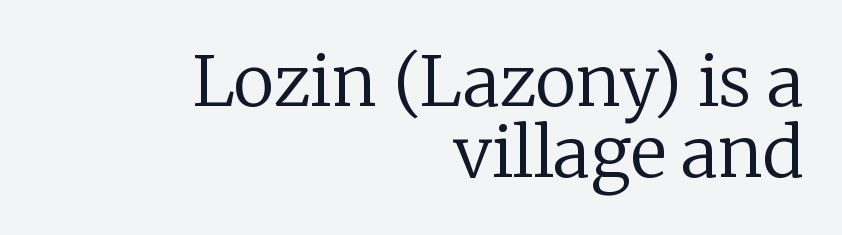
Q: Is the text bold? A: No.
Q: Is the text italic (slanted)? A: No, it is upright.
Q: Is the typeface a serif or a sans-serif typeface? A: Serif.
Q: Is the text underlined? A: No.
Q: How is the paragraph aligned? A: Right-aligned.
Q: Is the spacing between letters normal or unusually wide? A: Normal.
Q: Is the spacing between lines tight, normal or loose? A: Tight.
Q: Width (condensed, normal, or wide)? A: Normal.
Q: Stroke contrast? A: Low.
Q: x-height? A: Medium.
Q: Monospaced? A: No.
